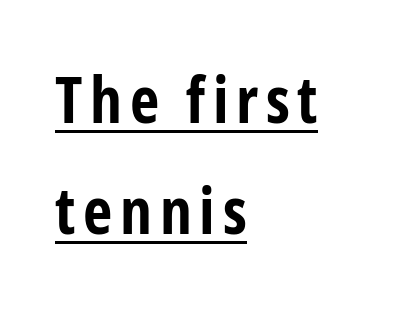
You could not count columns in this text — the font is proportionally spaced. A sans-serif font was chosen for this passage. A continuous stroke trails under the words, as in a hyperlink. What weight is shown? A full bold with thick strokes. The specimen reads as upright at a glance.
